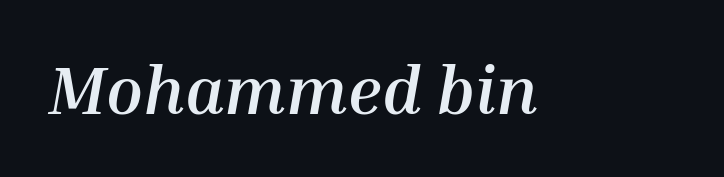
The rendering uses a bold face; every stroke is thick and dark. Underline: absent. The lettering tilts uniformly, giving the passage an italic look. Short note: letters normally spaced.
